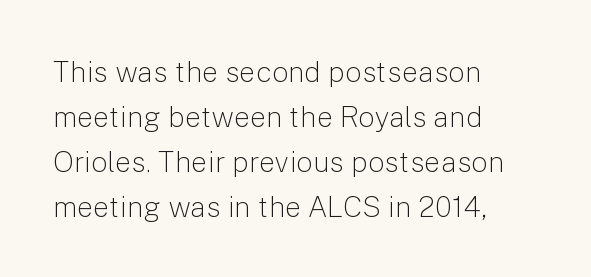
The image shows 29 px light sans-serif type, upright; set left-aligned, normal line spacing (1.55x), normal letter spacing, not underlined; low stroke contrast and a medium x-height.
